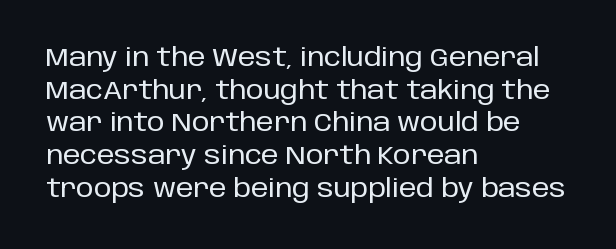
Q: Is the text italic (slanted)? A: No, it is upright.
Q: Is the text underlined? A: No.
Q: How is the paragraph aligned? A: Left-aligned.
Q: Is the spacing between letters normal or unusually wide? A: Normal.
Q: Is the spacing between lines tight, normal or loose? A: Normal.
